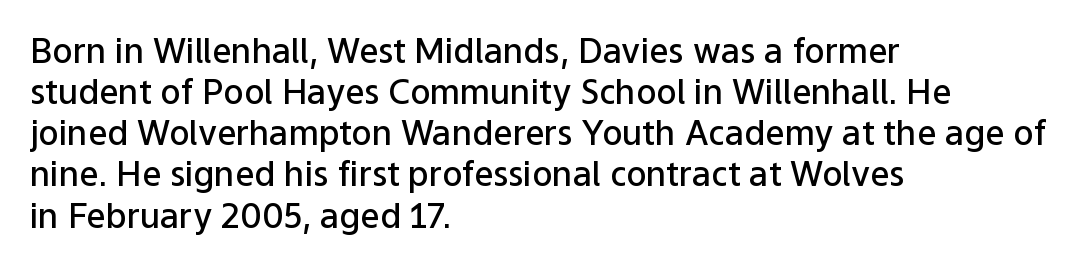
Serif or sans? Sans — the stroke terminals are bare. A clean baseline with only descenders dipping below it. These lines are rendered in a variable-pitch font. Words appear dense and cohesive because spacing is normal.
